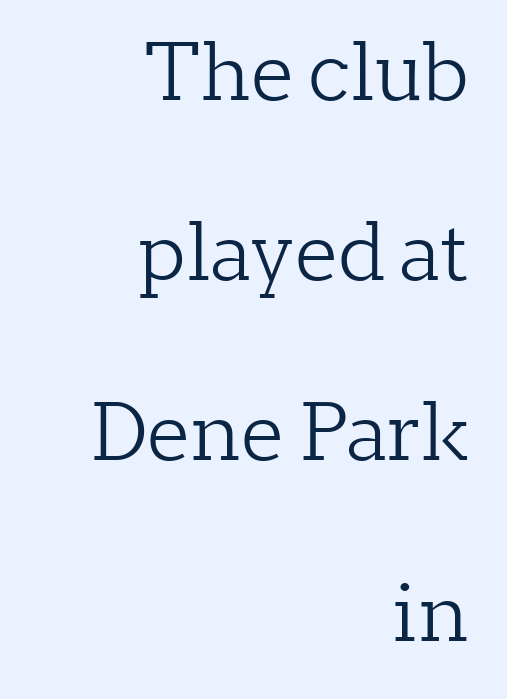
{"serif": "yes", "italic": "no", "bold": "no", "weight": "light", "width": "normal", "stroke_contrast": "low", "x_height": "medium", "monospaced": "no", "underline": "no", "align": "right", "line_spacing": "loose", "line_spacing_ratio": 2.31, "letter_spacing": "normal", "letter_spacing_em": 0.0, "glyph_px": 78}
